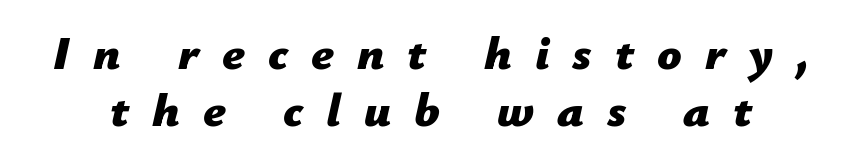
The image shows 48 px bold type, italic (leaning right); set line spacing 1.19x, unusually wide letter spacing (+0.48 em), not underlined; low stroke contrast and a medium x-height.
